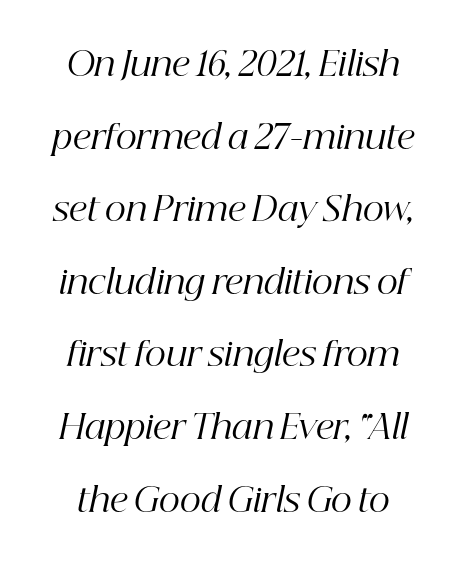
The image shows 33 px regular-weight serif type, italic (leaning right); set loose line spacing (2.2x), normal letter spacing, not underlined; high stroke contrast and a medium x-height.
